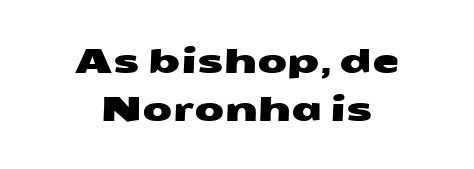
The image shows 35 px wide sans-serif type; set centered, normal line spacing (1.36x), normal letter spacing, not underlined; medium stroke contrast and a medium x-height.
